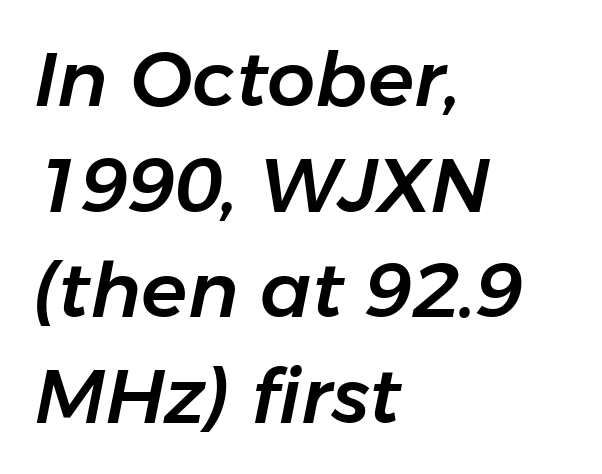
{"italic": "yes", "lean": "right", "slant_degrees": 11, "width": "normal", "stroke_contrast": "low", "x_height": "medium", "monospaced": "no", "underline": "no", "align": "left", "line_spacing": "normal", "line_spacing_ratio": 1.39, "letter_spacing": "normal", "letter_spacing_em": 0.0, "glyph_px": 76}
